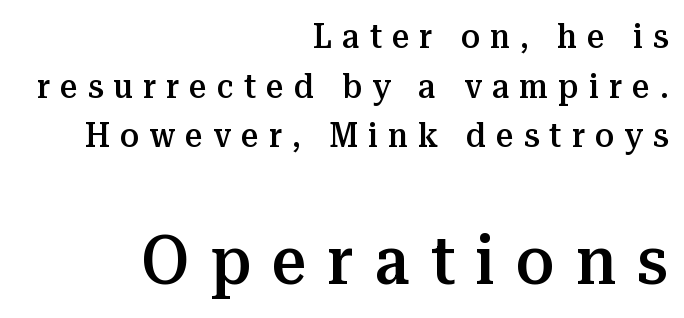
Is there much room between lines? A standard amount, neither cramped nor airy. Typesetter's note — lower block bumped up in size, upper block left smaller. The letters are semibold — heavier than regular but short of a full bold. A bare baseline throughout the passage. Font category for this specimen: serif.
